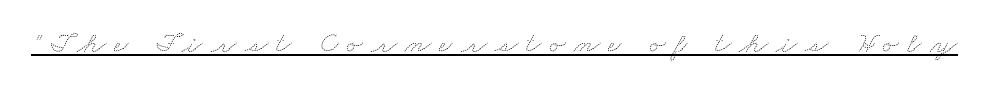
{"bold": "no", "weight": "thin", "width": "wide", "stroke_contrast": "medium", "x_height": "small", "monospaced": "no", "underline": "yes", "letter_spacing": "wide", "letter_spacing_em": 0.27, "glyph_px": 30}
